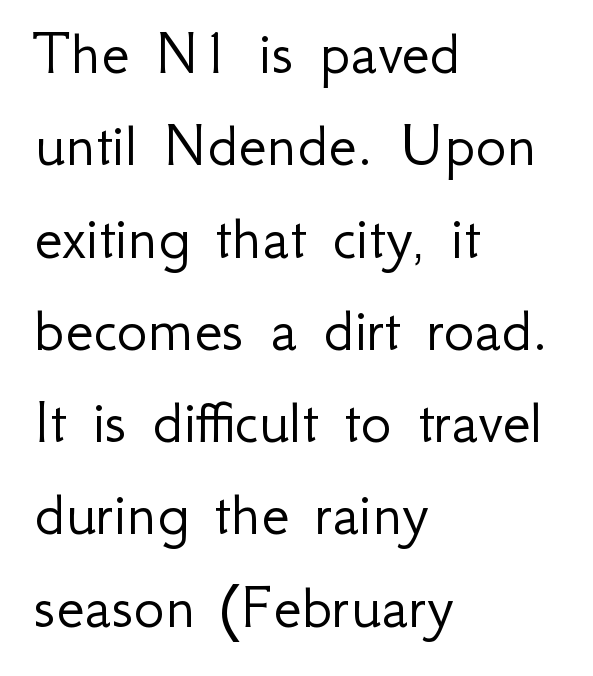
Q: Is the text bold? A: No.
Q: Is the text italic (slanted)? A: No, it is upright.
Q: Is the typeface a serif or a sans-serif typeface? A: Sans-serif.
Q: Is the text underlined? A: No.
Q: How is the paragraph aligned? A: Left-aligned.
Q: Is the spacing between letters normal or unusually wide? A: Normal.
Q: Is the spacing between lines tight, normal or loose? A: Normal.
Q: Width (condensed, normal, or wide)? A: Normal.
Q: Stroke contrast? A: Low.
Q: x-height? A: Small.
Q: Monospaced? A: No.
